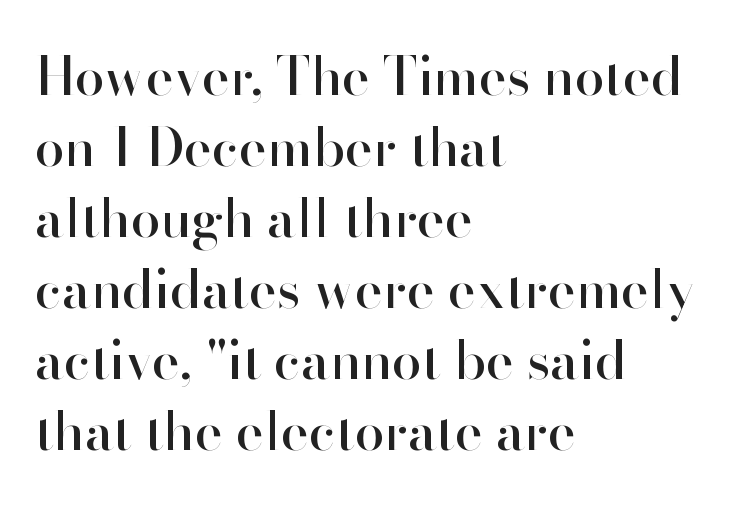
The lines in this sample share a left origin and differ only in where they stop. Any mark beneath the type? The region is blank. The lines sit at an ordinary, default distance from one another. No feet cap the strokes, marking this as sans-serif type.
